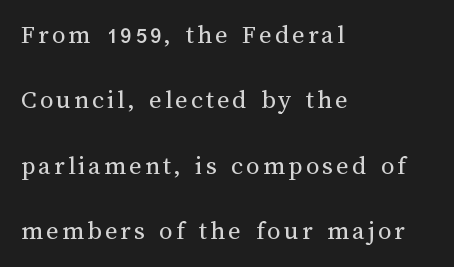
Q: Is the text bold? A: No.
Q: Is the text italic (slanted)? A: No, it is upright.
Q: Is the text underlined? A: No.
Q: How is the paragraph aligned? A: Left-aligned.
Q: Is the spacing between lines tight, normal or loose? A: Loose.
